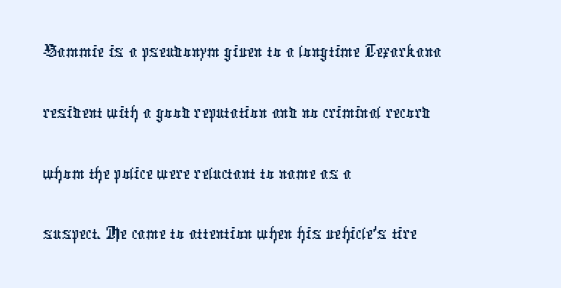
{"serif": "no", "width": "condensed", "stroke_contrast": "low", "x_height": "medium", "monospaced": "no", "underline": "no", "align": "left", "line_spacing": "normal", "line_spacing_ratio": 1.52, "letter_spacing": "normal", "letter_spacing_em": 0.0, "glyph_px": 40}
